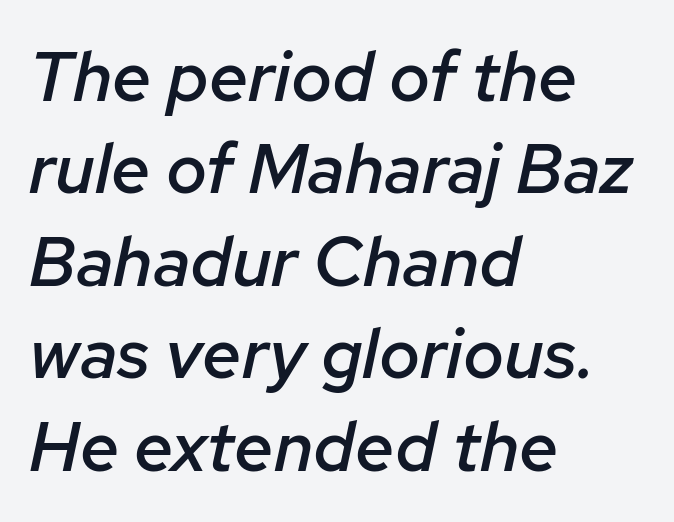
The image shows 70 px semibold type, italic (leaning right); set left-aligned, normal line spacing (1.32x), normal letter spacing, not underlined; low stroke contrast and a medium x-height.
